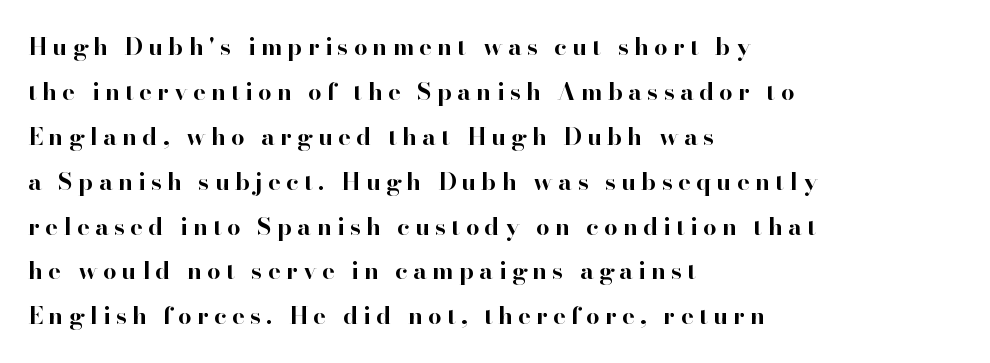
Q: Is the text bold? A: Yes.
Q: Is the text italic (slanted)? A: No, it is upright.
Q: Is the text underlined? A: No.
Q: How is the paragraph aligned? A: Left-aligned.
Q: Is the spacing between letters normal or unusually wide? A: Unusually wide.
